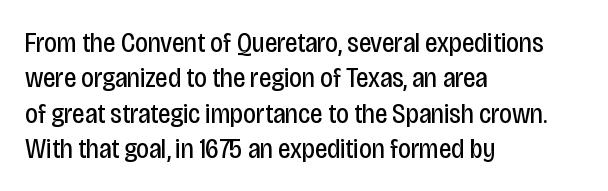
The image shows 28 px regular-weight, condensed sans-serif type, upright; set left-aligned, normal line spacing (1.26x), normal letter spacing, not underlined; low stroke contrast and a large x-height.
